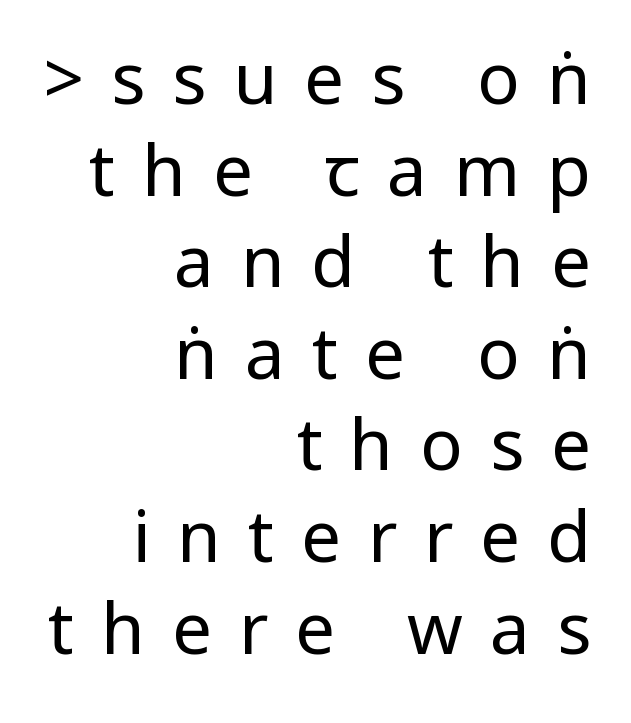
The image shows 71 px regular-weight, condensed sans-serif type, upright; set right-aligned, normal line spacing (1.29x), unusually wide letter spacing (+0.38 em), not underlined; low stroke contrast.
